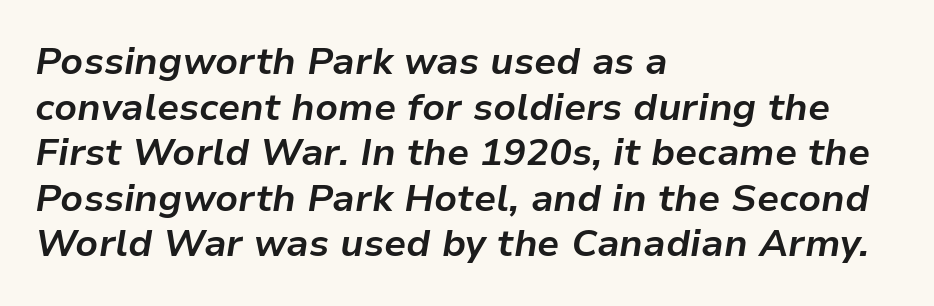
{"italic": "yes", "lean": "right", "slant_degrees": 9, "bold": "yes", "weight": "bold", "width": "normal", "stroke_contrast": "low", "x_height": "medium", "monospaced": "no", "underline": "no", "align": "left", "line_spacing_ratio": 1.2, "letter_spacing": "normal", "letter_spacing_em": 0.0, "glyph_px": 38}
